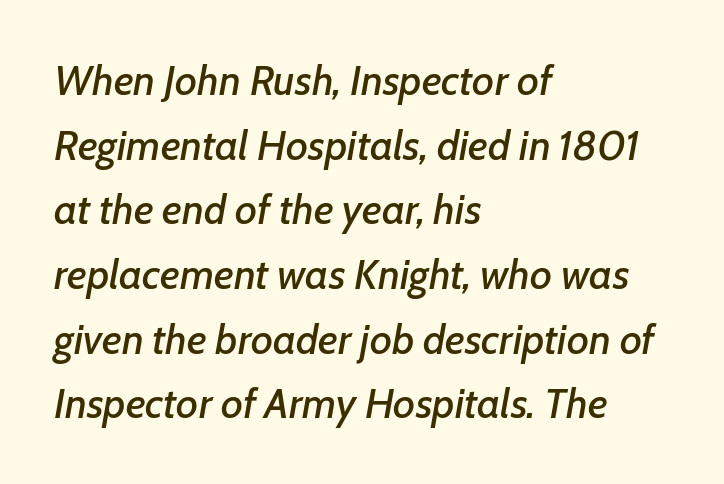
{"italic": "yes", "lean": "right", "slant_degrees": 7, "width": "normal", "stroke_contrast": "low", "x_height": "medium", "monospaced": "no", "underline": "no", "align": "left", "line_spacing": "normal", "line_spacing_ratio": 1.54, "letter_spacing": "normal", "letter_spacing_em": 0.0, "glyph_px": 42}
